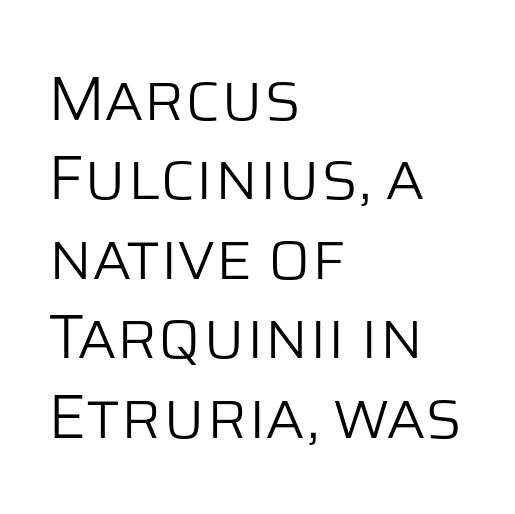
{"serif": "no", "italic": "no", "bold": "no", "weight": "light", "width": "normal", "stroke_contrast": "low", "x_height": "large", "monospaced": "no", "underline": "no", "align": "left", "line_spacing": "normal", "line_spacing_ratio": 1.26, "letter_spacing": "normal", "letter_spacing_em": 0.0, "glyph_px": 63}
